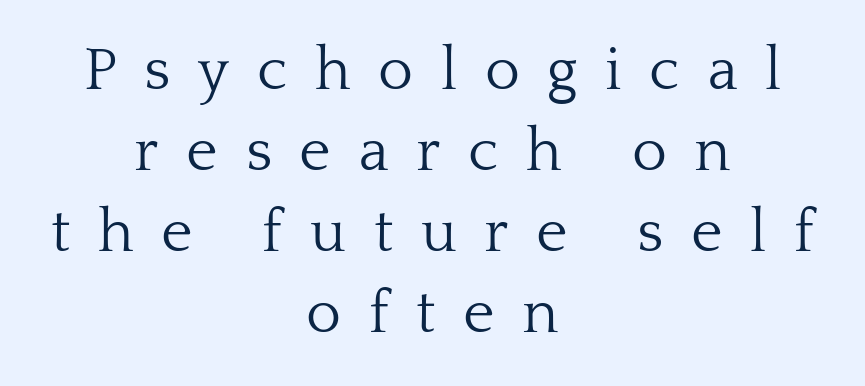
Teacher's note: observe the equal gaps on both sides — that is centered alignment. The face used here is proportionally spaced, like ordinary book or web type. The typeface chosen for these lines features serifs. Designer's note — italics off, roman on. A typesetter would call this leading conventional body-copy spacing.
